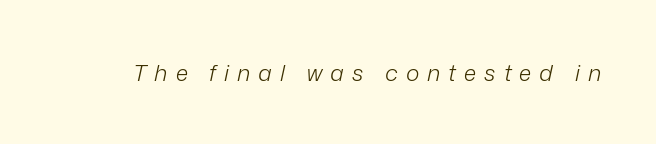
{"italic": "yes", "lean": "right", "slant_degrees": 12, "bold": "no", "underline": "no", "letter_spacing": "wide", "letter_spacing_em": 0.35, "glyph_px": 23}
